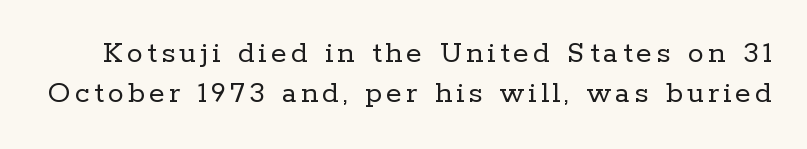
Vertical spacing — default. A typesetter would call this proportional, since set widths differ per character. This rendering features lettering with no underline. This is roman type, the default non-slanted kind. Old-style or modern, the face here clearly has serifs. Ink coverage per letter is moderate at most.
